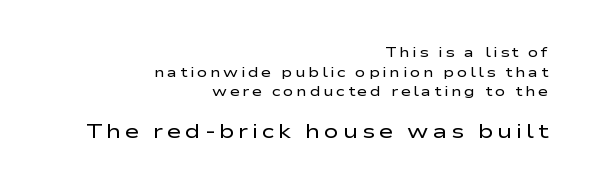
The image shows 20 px text type, upright; set right-aligned, normal line spacing (1.4x), not underlined; the second (bottom) block is 1.43x larger.
